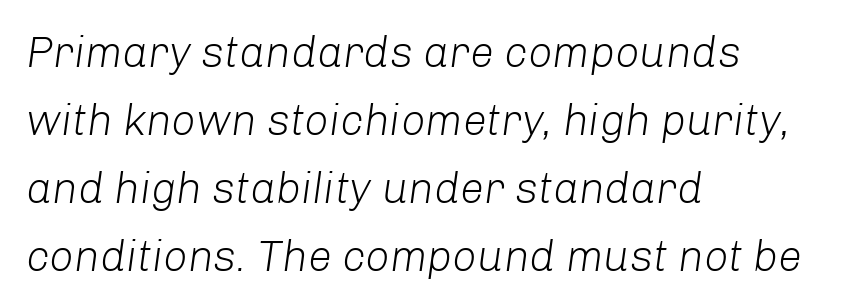
Q: Is the text bold? A: No.
Q: Is the text italic (slanted)? A: Yes, it leans right by about 8 degrees.
Q: Is the text underlined? A: No.
Q: How is the paragraph aligned? A: Left-aligned.
Q: Is the spacing between letters normal or unusually wide? A: Normal.
Q: Is the spacing between lines tight, normal or loose? A: Normal.
Q: Width (condensed, normal, or wide)? A: Normal.
Q: Stroke contrast? A: Low.
Q: x-height? A: Medium.
Q: Monospaced? A: No.
